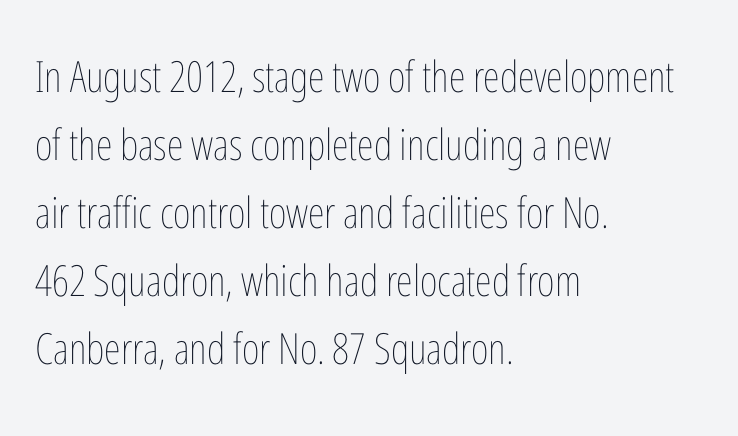
The typeface has the unassuming heft of standard copy or less. Where is the straight margin? On the left. The tracking reads as untouched default to a designer's eye. Only glyphs here, with clear space below each row.
